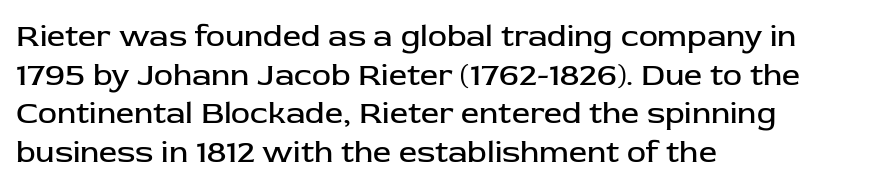
Q: Is the text bold? A: No.
Q: Is the text italic (slanted)? A: No, it is upright.
Q: Is the typeface a serif or a sans-serif typeface? A: Sans-serif.
Q: Is the text underlined? A: No.
Q: How is the paragraph aligned? A: Left-aligned.
Q: Is the spacing between letters normal or unusually wide? A: Normal.
Q: Width (condensed, normal, or wide)? A: Normal.
Q: Stroke contrast? A: Low.
Q: x-height? A: Medium.
Q: Monospaced? A: No.
